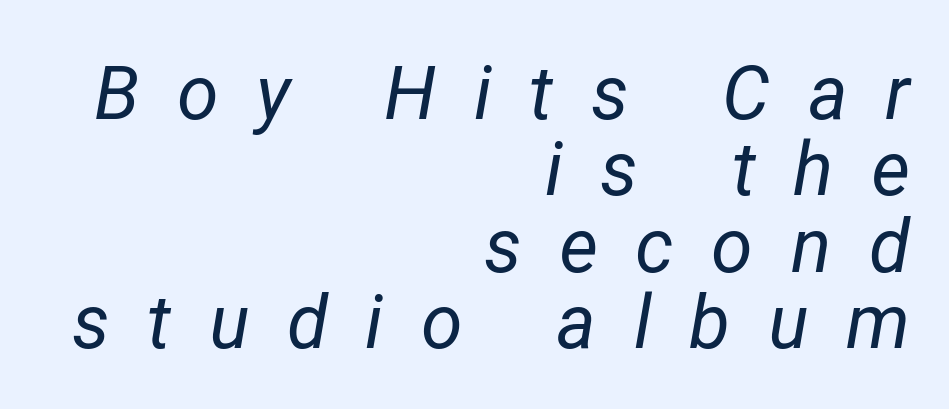
The image shows 75 px regular-weight type, italic (leaning right); set right-aligned, tight line spacing (1.02x), unusually wide letter spacing (+0.5 em), not underlined; low stroke contrast and a medium x-height.
